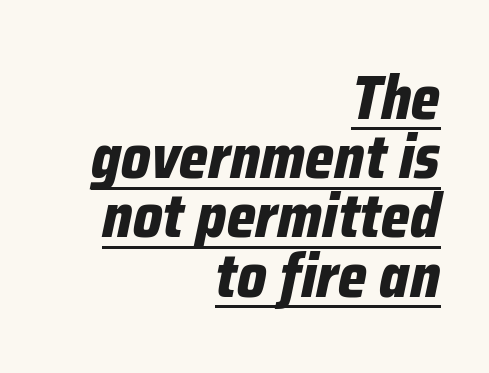
{"italic": "yes", "lean": "right", "slant_degrees": 12, "bold": "yes", "weight": "bold", "width": "condensed", "stroke_contrast": "low", "x_height": "medium", "monospaced": "no", "underline": "yes", "align": "right", "line_spacing": "tight", "line_spacing_ratio": 0.97, "letter_spacing": "normal", "letter_spacing_em": 0.0, "glyph_px": 61}
